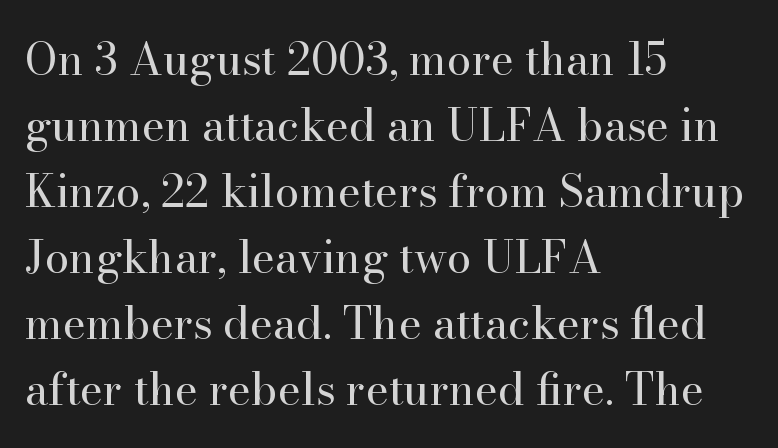
The image shows 44 px regular-weight serif type, upright; set left-aligned, normal line spacing (1.5x), normal letter spacing, not underlined; high stroke contrast and a small x-height.
